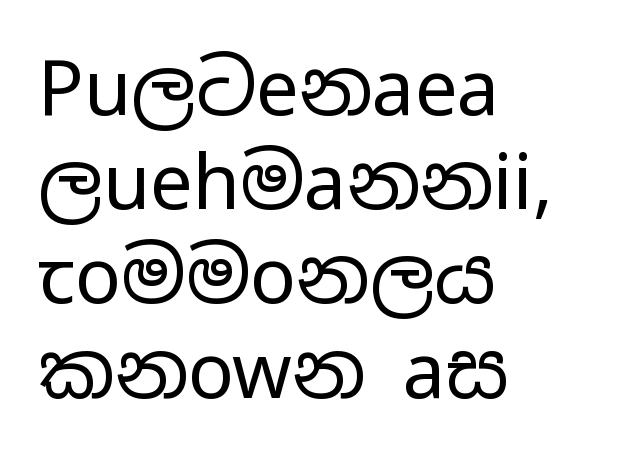
{"serif": "no", "italic": "no", "bold": "no", "weight": "regular", "width": "wide", "stroke_contrast": "low", "x_height": "medium", "monospaced": "no", "underline": "no", "align": "left", "line_spacing_ratio": 1.24, "letter_spacing": "normal", "letter_spacing_em": 0.0, "glyph_px": 76}
